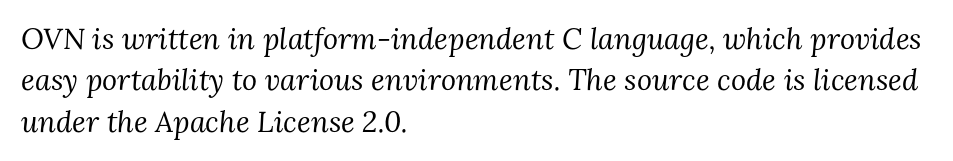
The image shows 29 px regular-weight serif type, italic (leaning right); set left-aligned, normal line spacing (1.43x), normal letter spacing, not underlined; medium stroke contrast and a medium x-height.
